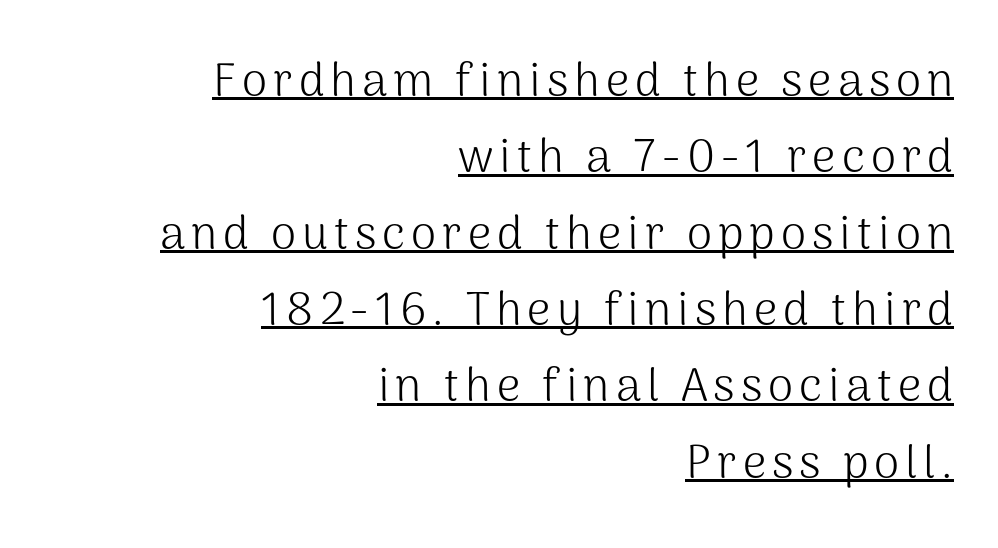
{"serif": "no", "italic": "no", "bold": "no", "weight": "light", "width": "normal", "stroke_contrast": "medium", "x_height": "medium", "monospaced": "no", "underline": "yes", "align": "right", "line_spacing": "normal", "line_spacing_ratio": 1.66, "glyph_px": 46}
